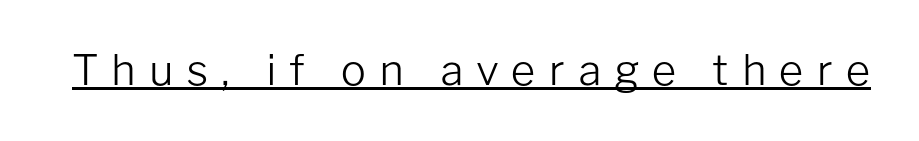
The image shows 42 px light sans-serif type, upright; set unusually wide letter spacing (+0.3 em), underlined; low stroke contrast and a medium x-height.
